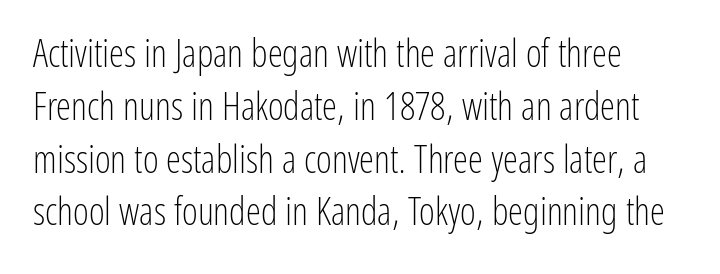
Q: Is the text bold? A: No.
Q: Is the text italic (slanted)? A: No, it is upright.
Q: Is the typeface a serif or a sans-serif typeface? A: Sans-serif.
Q: Is the text underlined? A: No.
Q: How is the paragraph aligned? A: Left-aligned.
Q: Is the spacing between letters normal or unusually wide? A: Normal.
Q: Is the spacing between lines tight, normal or loose? A: Normal.
Q: Width (condensed, normal, or wide)? A: Condensed.
Q: Stroke contrast? A: Low.
Q: x-height? A: Medium.
Q: Monospaced? A: No.
